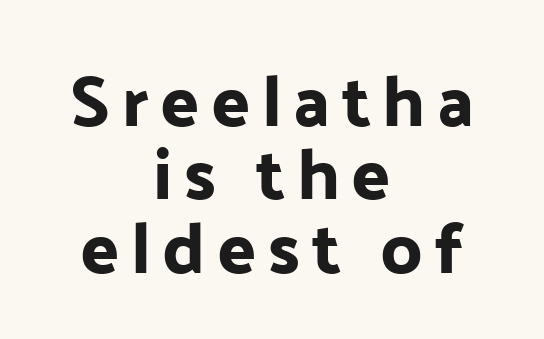
The strip under each line holds only bare page. In terms of posture, this sample is upright. This sample is center-justified, so both line endings float freely. Are there feet on the stems? There aren't — it's a sans. Compared with typical paragraphs, the rows here are closer together.
